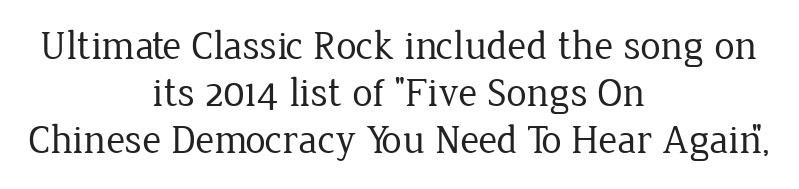
The image shows 41 px regular-weight serif type, upright; set centered, tight line spacing (1.15x), normal letter spacing, not underlined; low stroke contrast and a medium x-height.
